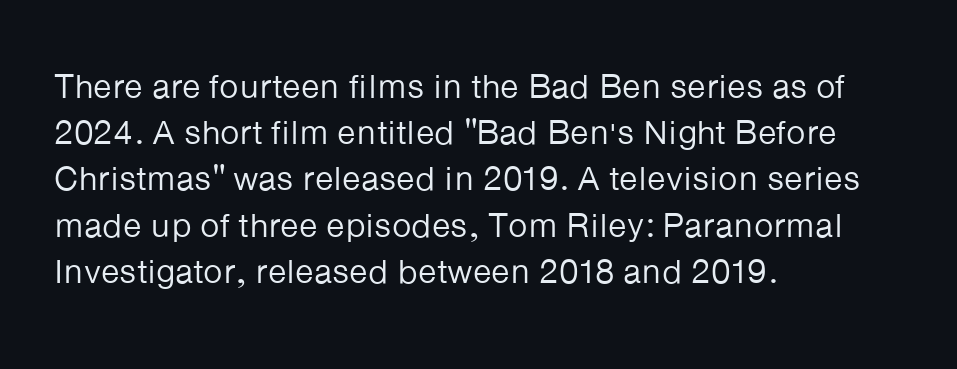
{"serif": "no", "italic": "no", "bold": "no", "weight": "regular", "width": "normal", "stroke_contrast": "low", "x_height": "medium", "monospaced": "no", "underline": "no", "align": "left", "line_spacing": "normal", "line_spacing_ratio": 1.36, "letter_spacing": "normal", "letter_spacing_em": 0.0, "glyph_px": 34}
